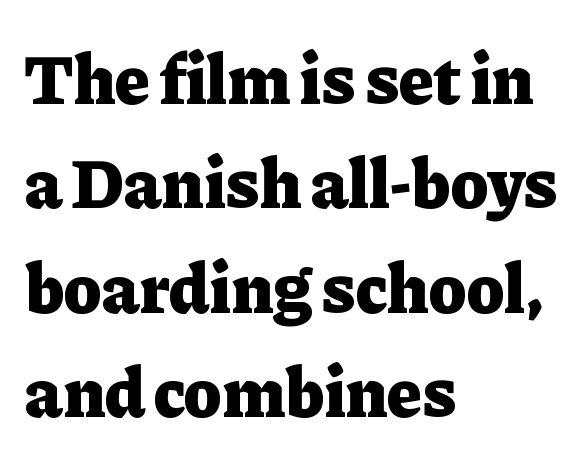
The image shows 71 px heavy serif type, upright; set left-aligned, normal line spacing (1.47x), normal letter spacing, not underlined; low stroke contrast and a medium x-height.
